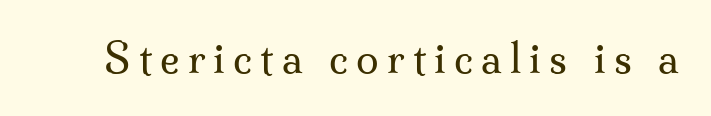
Q: Is the text bold? A: No.
Q: Is the text italic (slanted)? A: No, it is upright.
Q: Is the typeface a serif or a sans-serif typeface? A: Serif.
Q: Is the text underlined? A: No.
Q: Is the spacing between letters normal or unusually wide? A: Unusually wide.
Q: Width (condensed, normal, or wide)? A: Normal.
Q: Stroke contrast? A: Medium.
Q: x-height? A: Small.
Q: Monospaced? A: No.
